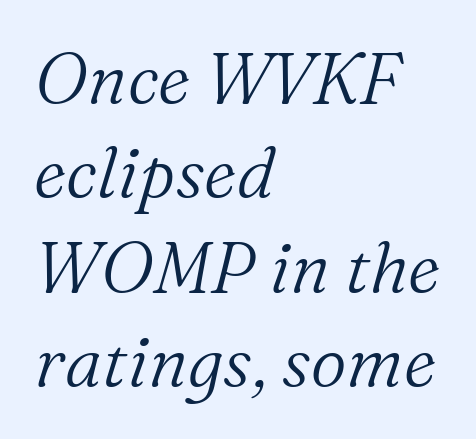
Classification — serif. Glance below the letters and you will spot only blank space. Left-aligned paragraph, ragged on the right. Looks like regular typesetting: each glyph gets only the width it needs. The whole block is typeset with a tilt. Observe the ordinary spacing: letters are neighbours, not strangers.
